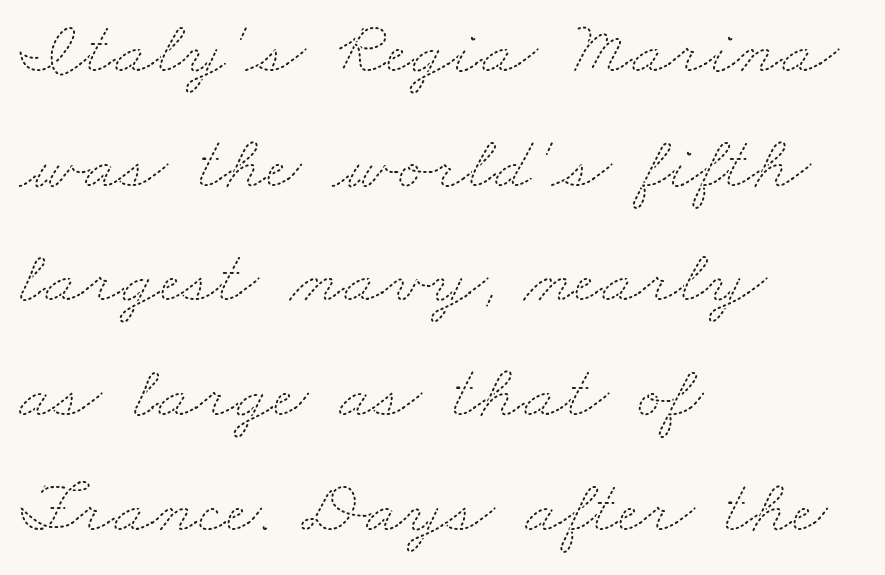
Reading down the block, your eye returns to a fixed left position each line. Is the type heavy? It reads as light-to-regular instead. Regular leading. There is no visible air inserted between adjacent glyphs. No word sits above an underline.
